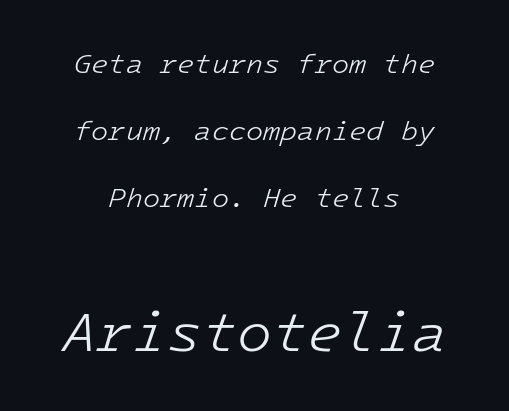
{"italic": "yes", "lean": "right", "slant_degrees": 16, "bold": "no", "weight": "light", "width": "normal", "stroke_contrast": "low", "x_height": "medium", "underline": "no", "align": "center", "line_spacing": "loose", "line_spacing_ratio": 2.39, "letter_spacing": "normal", "letter_spacing_em": 0.0, "larger_block": "second", "size_ratio": 2.04, "glyph_px": 57}
